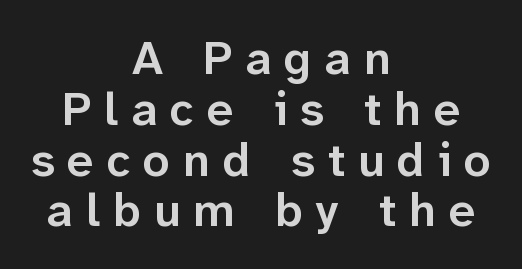
The image shows 47 px semibold sans-serif type, upright; set centered, tight line spacing (1.08x), unusually wide letter spacing (+0.28 em), not underlined; low stroke contrast and a medium x-height.
